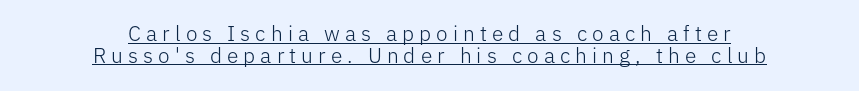
The image shows 21 px text type, upright; set centered, tight line spacing (1.03x), unusually wide letter spacing (+0.24 em), underlined.
